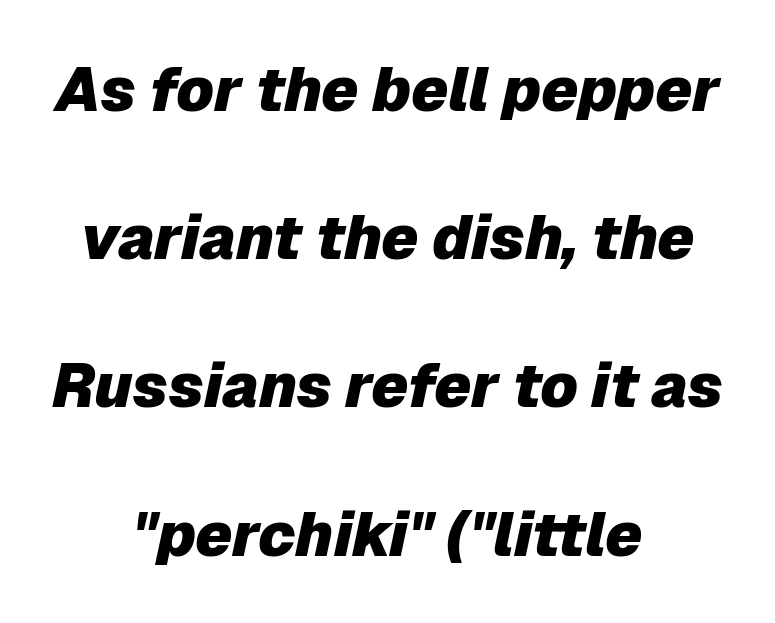
{"italic": "yes", "lean": "right", "slant_degrees": 12, "bold": "yes", "weight": "heavy", "width": "normal", "stroke_contrast": "low", "x_height": "medium", "monospaced": "no", "underline": "no", "align": "center", "line_spacing": "loose", "line_spacing_ratio": 2.43, "letter_spacing": "normal", "letter_spacing_em": 0.0, "glyph_px": 61}
